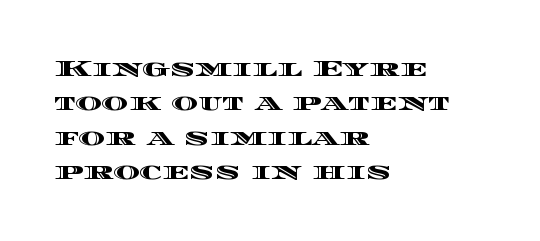
{"italic": "no", "underline": "no", "align": "left", "line_spacing": "normal", "line_spacing_ratio": 1.5, "letter_spacing": "normal", "letter_spacing_em": 0.0, "glyph_px": 23}
